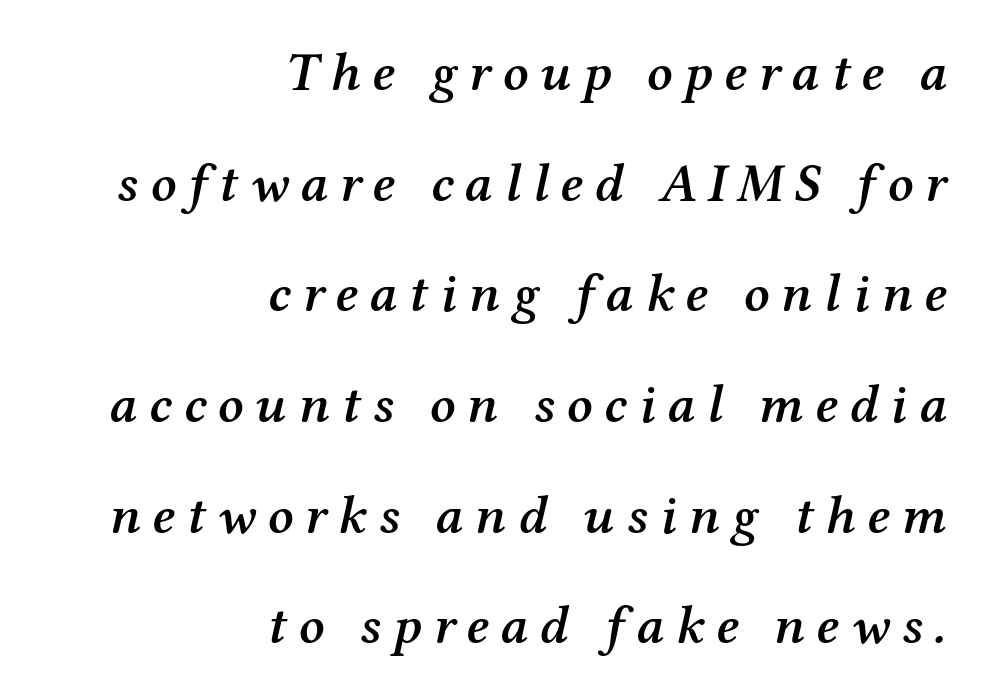
Q: Is the text bold? A: Semi-bold.
Q: Is the text italic (slanted)? A: Yes, it leans right by about 12 degrees.
Q: Is the typeface a serif or a sans-serif typeface? A: Serif.
Q: Is the text underlined? A: No.
Q: How is the paragraph aligned? A: Right-aligned.
Q: Is the spacing between letters normal or unusually wide? A: Unusually wide.
Q: Is the spacing between lines tight, normal or loose? A: Loose.
Q: Width (condensed, normal, or wide)? A: Normal.
Q: Stroke contrast? A: Medium.
Q: x-height? A: Medium.
Q: Monospaced? A: No.
